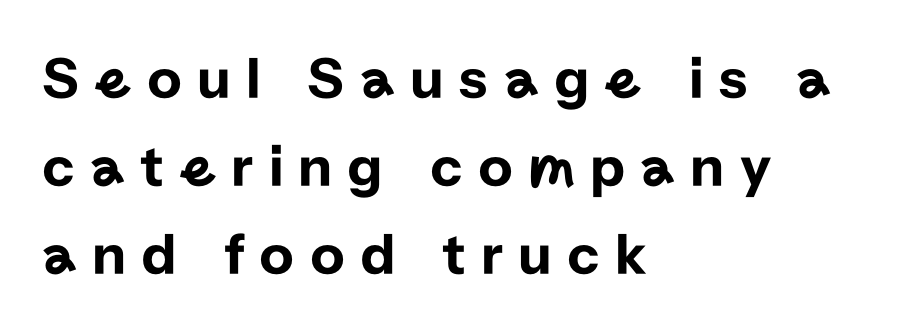
{"serif": "no", "italic": "no", "width": "normal", "stroke_contrast": "low", "x_height": "medium", "monospaced": "no", "underline": "no", "align": "left", "line_spacing": "normal", "line_spacing_ratio": 1.47, "letter_spacing": "wide", "letter_spacing_em": 0.25, "glyph_px": 60}
